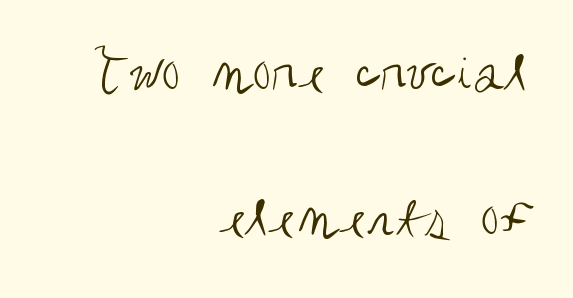
{"serif": "no", "bold": "no", "weight": "regular", "width": "condensed", "stroke_contrast": "medium", "x_height": "large", "monospaced": "no", "underline": "no", "align": "right", "line_spacing": "loose", "line_spacing_ratio": 2.42, "letter_spacing": "normal", "letter_spacing_em": 0.0, "glyph_px": 60}
